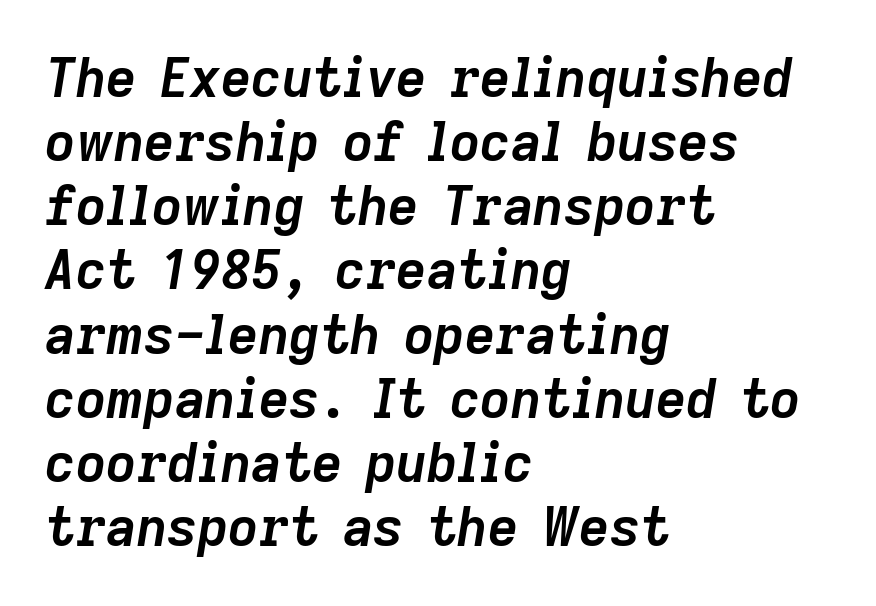
Line beginnings align vertically; line endings do not. Emphasis-style slanted type is in use. Check under the words: just untouched page. The letters sit at their default tracking, neither squeezed nor spread. Think of a printed novel: that variable character pitch is what you see here. Its strokes are broad and dark, the hallmark of bold type.
